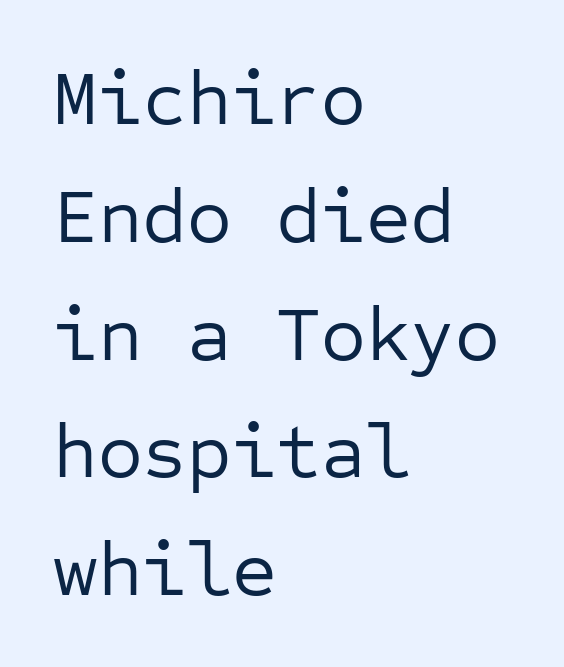
{"serif": "no", "italic": "no", "bold": "no", "weight": "regular", "width": "normal", "stroke_contrast": "low", "x_height": "medium", "monospaced": "yes", "underline": "no", "align": "left", "line_spacing": "normal", "line_spacing_ratio": 1.53, "letter_spacing": "normal", "letter_spacing_em": 0.0, "glyph_px": 77}
